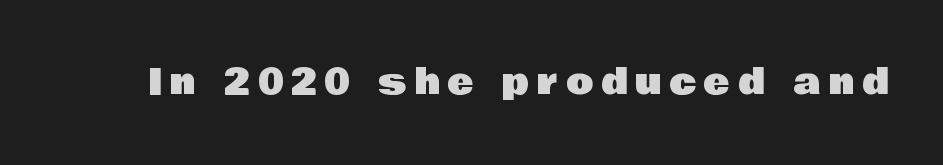
Q: Is the text italic (slanted)? A: No, it is upright.
Q: Is the typeface a serif or a sans-serif typeface? A: Sans-serif.
Q: Is the text underlined? A: No.
Q: Is the spacing between letters normal or unusually wide? A: Unusually wide.
Q: Width (condensed, normal, or wide)? A: Normal.
Q: Stroke contrast? A: Low.
Q: x-height? A: Large.
Q: Monospaced? A: No.
